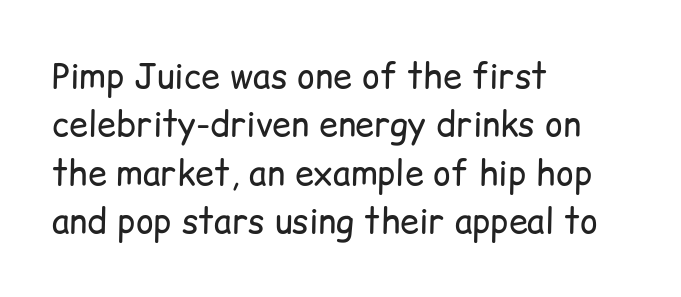
{"serif": "no", "italic": "no", "bold": "no", "weight": "regular", "width": "normal", "stroke_contrast": "low", "x_height": "medium", "monospaced": "no", "underline": "no", "align": "left", "line_spacing": "normal", "line_spacing_ratio": 1.42, "letter_spacing": "normal", "letter_spacing_em": 0.0, "glyph_px": 34}
